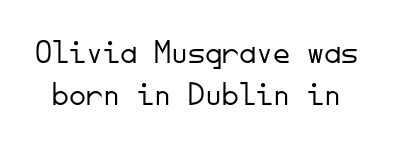
The image shows 34 px light sans-serif type, upright, monospaced; set line spacing 1.24x, normal letter spacing, not underlined; low stroke contrast and a small x-height.
